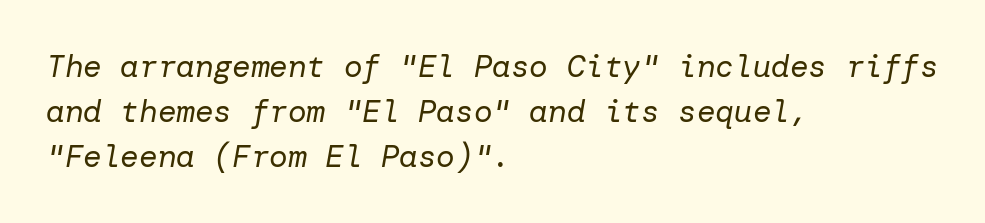
Q: Is the text bold? A: No.
Q: Is the text italic (slanted)? A: Yes, it leans right by about 10 degrees.
Q: Is the text underlined? A: No.
Q: How is the paragraph aligned? A: Left-aligned.
Q: Is the spacing between letters normal or unusually wide? A: Normal.
Q: Is the spacing between lines tight, normal or loose? A: Normal.
Q: Width (condensed, normal, or wide)? A: Normal.
Q: Stroke contrast? A: Low.
Q: x-height? A: Medium.
